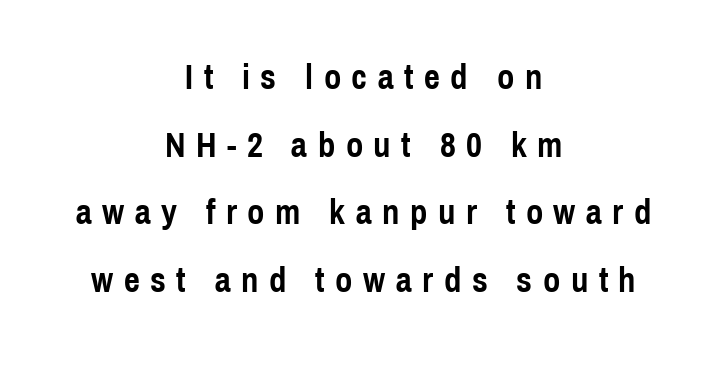
The image shows 35 px semibold, condensed sans-serif type, upright; set centered, loose line spacing (1.93x), unusually wide letter spacing (+0.3 em), not underlined; a medium x-height.
